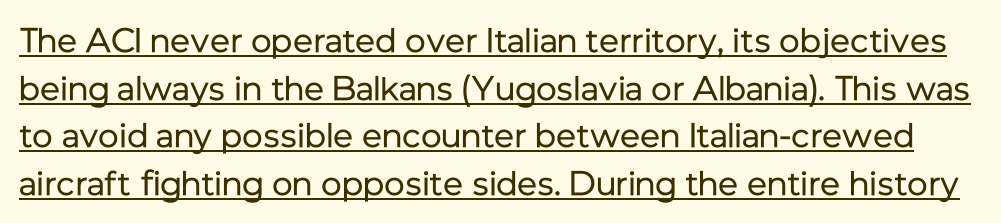
{"serif": "no", "italic": "no", "bold": "no", "weight": "regular", "width": "normal", "stroke_contrast": "low", "x_height": "medium", "monospaced": "no", "underline": "yes", "line_spacing": "normal", "line_spacing_ratio": 1.4, "letter_spacing": "normal", "letter_spacing_em": 0.0, "glyph_px": 34}
